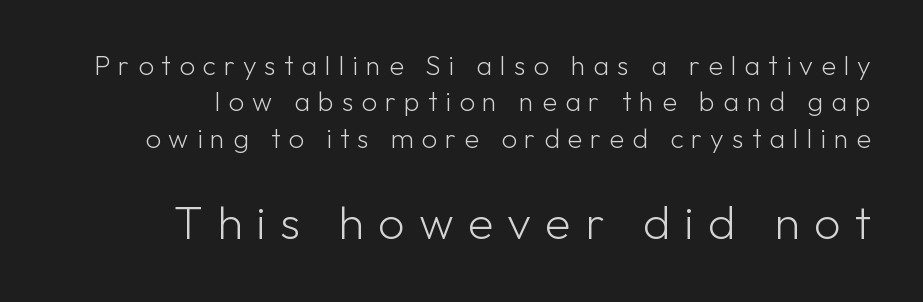
{"serif": "no", "italic": "no", "bold": "no", "weight": "light", "width": "normal", "stroke_contrast": "low", "x_height": "medium", "monospaced": "no", "underline": "no", "line_spacing": "normal", "line_spacing_ratio": 1.35, "letter_spacing": "wide", "letter_spacing_em": 0.3, "larger_block": "second", "size_ratio": 1.74, "glyph_px": 47}
